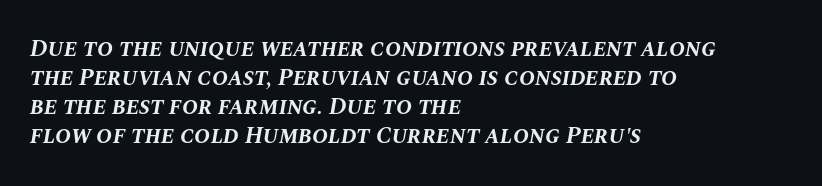
The face used here has the dense, thick strokes of a bold. The compositor pushed each line to the left boundary. Does extra space separate the letters? No, they use regular spacing. Tall strokes in this sample are angled rather than plumb.
